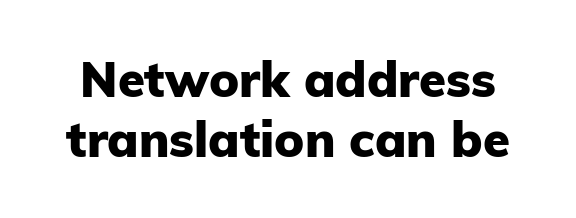
Classification — sans serif. Here the designer chose a conventional face with non-uniform glyph widths. Students, this is bold: see how much ink each stroke carries. The string is rendered with underlining switched off.
